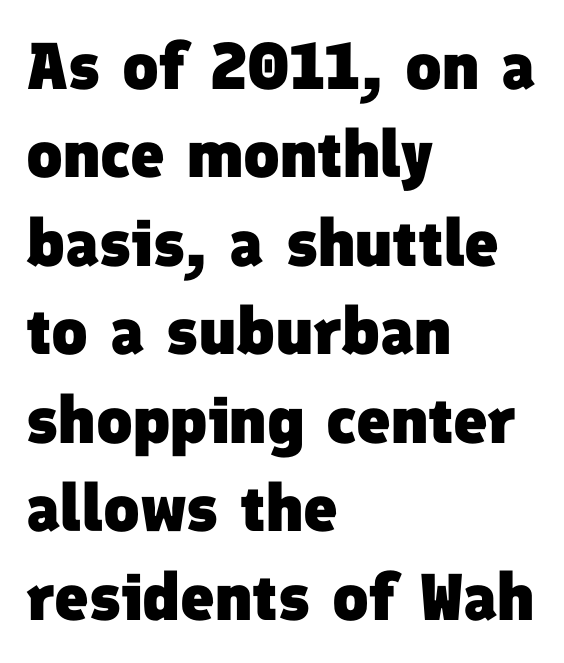
Nobody touched the tracking dial on this one. The foot of each line stays bare and open. A normal amount of white space separates one row of letters from the next. Caption: bold face, heavy strokes. Each letter keeps its own natural width here, so spacing adapts to shape. Where is the straight margin? On the left.
